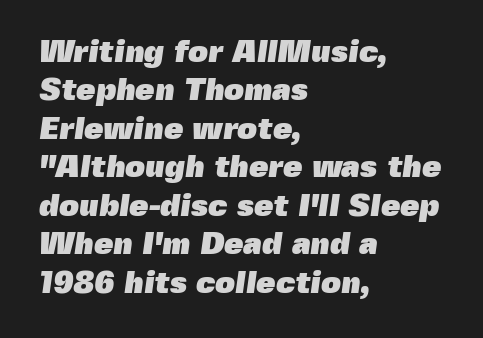
The image shows 31 px heavy sans-serif type; set left-aligned, line spacing 1.24x, normal letter spacing, not underlined; a medium x-height.
